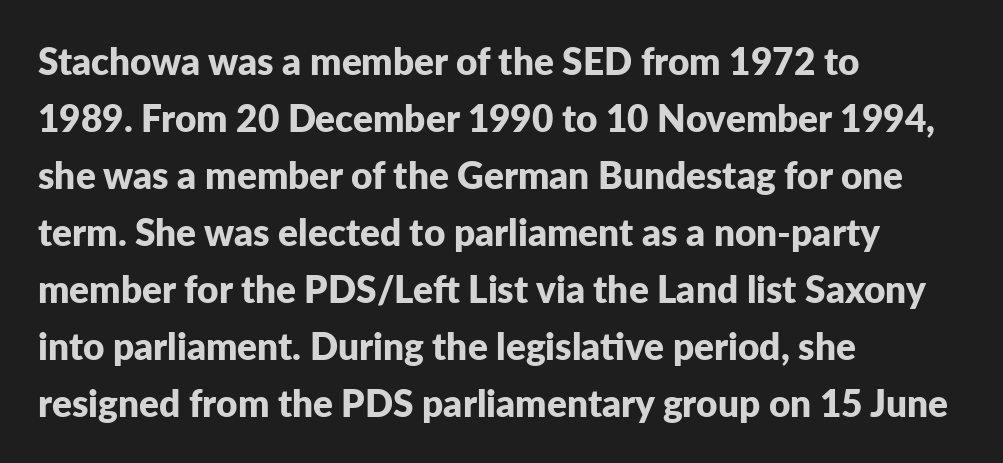
Q: Is the text bold? A: Yes.
Q: Is the text italic (slanted)? A: No, it is upright.
Q: Is the typeface a serif or a sans-serif typeface? A: Sans-serif.
Q: Is the text underlined? A: No.
Q: How is the paragraph aligned? A: Left-aligned.
Q: Is the spacing between letters normal or unusually wide? A: Normal.
Q: Is the spacing between lines tight, normal or loose? A: Normal.
Q: Width (condensed, normal, or wide)? A: Normal.
Q: Stroke contrast? A: Low.
Q: x-height? A: Medium.
Q: Monospaced? A: No.
